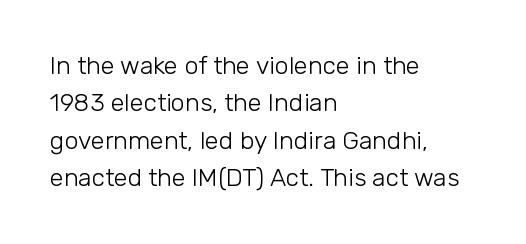
In CSS terms this would be text-align: left. Descenders are the only things crossing below the line. One glance says typical: line gaps are just what's usual. This is the regular roman posture of the typeface.
